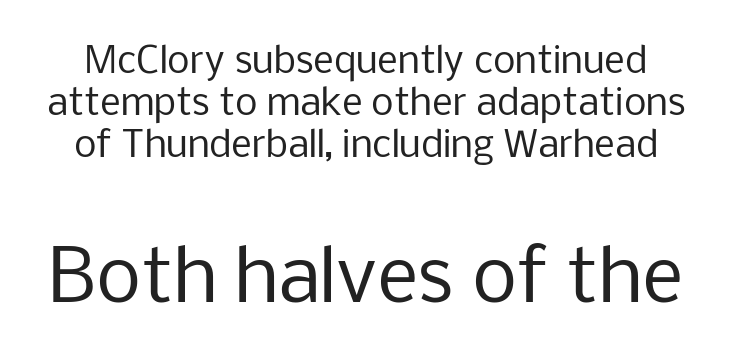
Q: Is the text bold? A: No.
Q: Is the text italic (slanted)? A: No, it is upright.
Q: Is the typeface a serif or a sans-serif typeface? A: Sans-serif.
Q: Is the text underlined? A: No.
Q: Is the spacing between letters normal or unusually wide? A: Normal.
Q: Which block of text is set in a larger size, the first (top) or the second (bottom)? A: The second (bottom) one.
Q: Width (condensed, normal, or wide)? A: Normal.
Q: Stroke contrast? A: Low.
Q: x-height? A: Medium.
Q: Monospaced? A: No.
